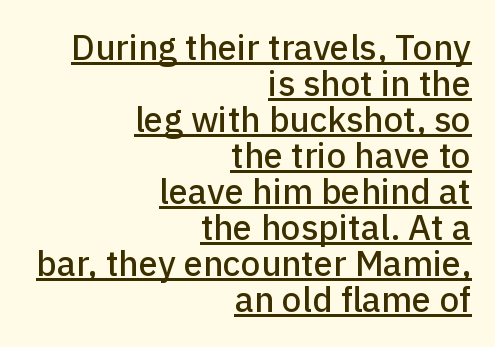
Q: Is the text italic (slanted)? A: No, it is upright.
Q: Is the typeface a serif or a sans-serif typeface? A: Sans-serif.
Q: Is the text underlined? A: Yes.
Q: How is the paragraph aligned? A: Right-aligned.
Q: Is the spacing between letters normal or unusually wide? A: Normal.
Q: Is the spacing between lines tight, normal or loose? A: Tight.
Q: Width (condensed, normal, or wide)? A: Normal.
Q: Stroke contrast? A: Low.
Q: x-height? A: Medium.
Q: Monospaced? A: No.
